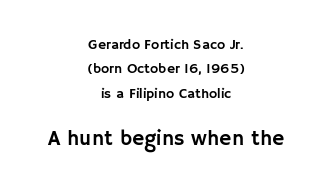
Students, note that the glyphs here touch the page at normal intervals. Bigger letters appear in the bottom chunk; the top chunk is reduced. A centered setting, common on invitations and titles, is used for this passage. Every stem runs plumb, perpendicular to the baseline.
